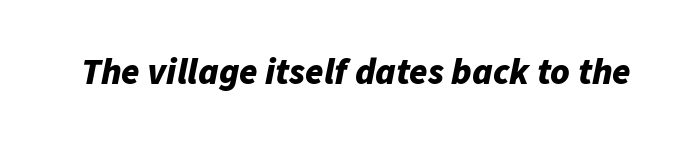
Students, note that the glyphs here touch the page at normal intervals. The zone under the glyphs is completely vacant. Heft: maximum for text — a bold. This is oblique type, the kind used for emphasis or titles.
